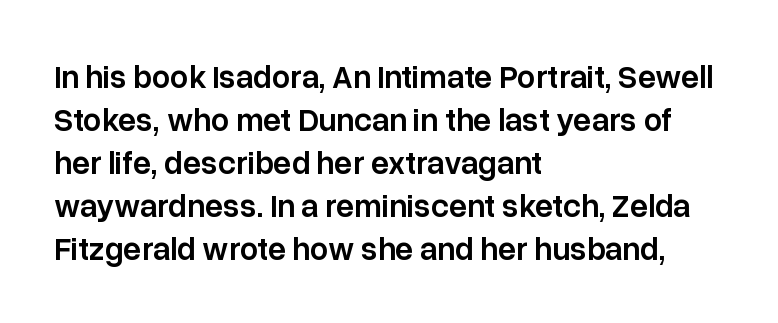
{"serif": "no", "italic": "no", "bold": "semi", "weight": "semibold", "width": "normal", "stroke_contrast": "low", "x_height": "medium", "monospaced": "no", "underline": "no", "align": "left", "line_spacing": "normal", "line_spacing_ratio": 1.34, "letter_spacing": "normal", "letter_spacing_em": 0.0, "glyph_px": 32}
